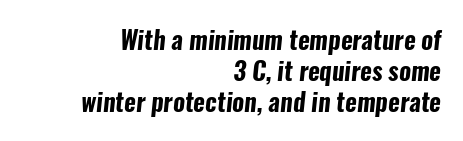
Compared with typical body copy, the letter spacing here is the same. The gap between lines stays unmarked. The lines are quadded right. This is heavy type, rendered in bold.
